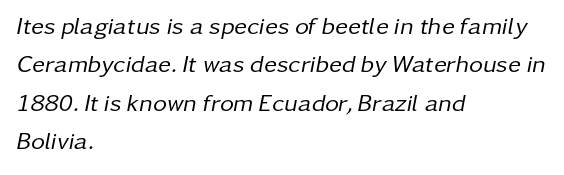
The image shows 24 px text type, italic (leaning right); set left-aligned, normal line spacing (1.6x), normal letter spacing, not underlined.
